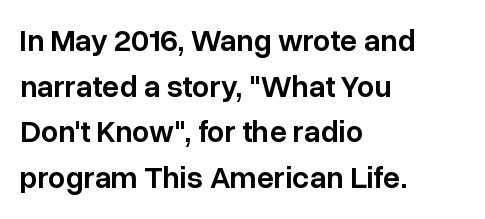
{"serif": "no", "italic": "no", "bold": "semi", "weight": "semibold", "width": "normal", "stroke_contrast": "low", "x_height": "medium", "monospaced": "no", "underline": "no", "align": "left", "line_spacing": "normal", "line_spacing_ratio": 1.47, "letter_spacing": "normal", "letter_spacing_em": 0.0, "glyph_px": 31}
